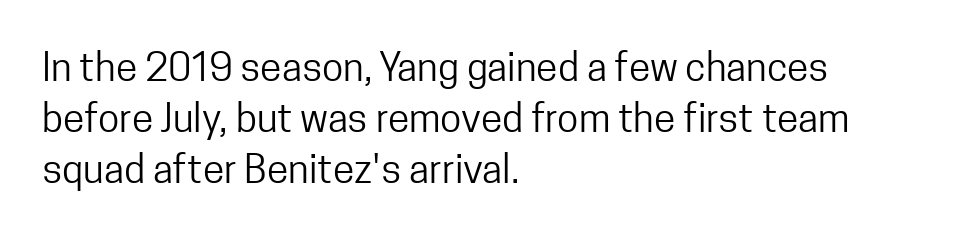
Q: Is the text bold? A: No.
Q: Is the text italic (slanted)? A: No, it is upright.
Q: Is the typeface a serif or a sans-serif typeface? A: Sans-serif.
Q: Is the text underlined? A: No.
Q: How is the paragraph aligned? A: Left-aligned.
Q: Is the spacing between letters normal or unusually wide? A: Normal.
Q: Is the spacing between lines tight, normal or loose? A: Normal.
Q: Width (condensed, normal, or wide)? A: Condensed.
Q: Stroke contrast? A: Low.
Q: x-height? A: Medium.
Q: Monospaced? A: No.
